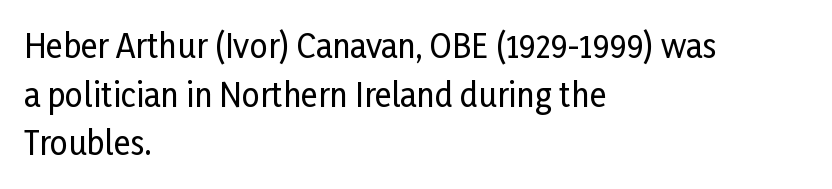
The image shows 32 px condensed sans-serif type, upright; set left-aligned, normal line spacing (1.52x), normal letter spacing, not underlined; low stroke contrast and a medium x-height.
